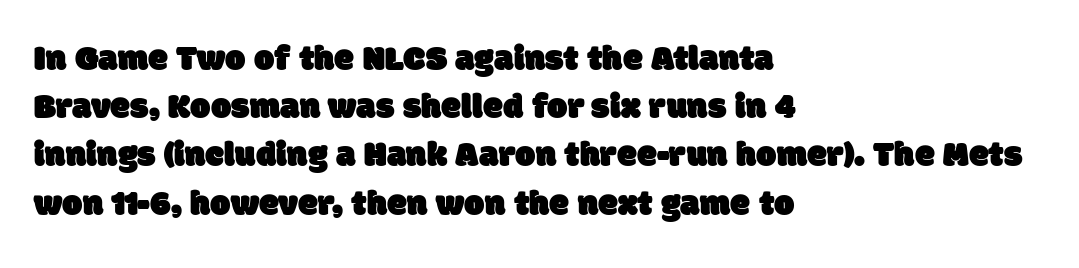
Observe the ordinary spacing: letters are neighbours, not strangers. This sample has the flowing, uneven cadence of proportional lettering. A clean baseline with only descenders dipping below it. The leading is moderate, giving the passage an even texture.
